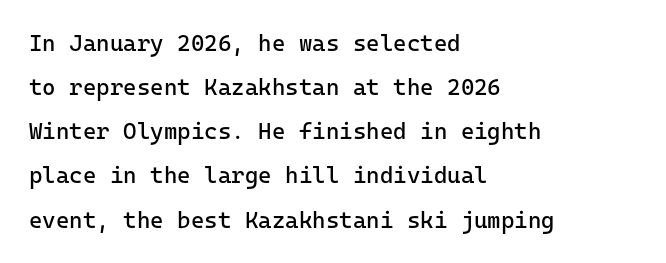
Q: Is the text bold? A: No.
Q: Is the text italic (slanted)? A: No, it is upright.
Q: Is the text underlined? A: No.
Q: How is the paragraph aligned? A: Left-aligned.
Q: Is the spacing between letters normal or unusually wide? A: Normal.
Q: Is the spacing between lines tight, normal or loose? A: Loose.
